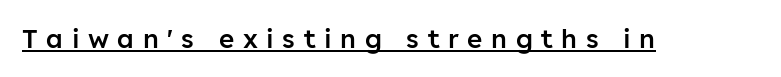
Q: Is the text bold? A: Semi-bold.
Q: Is the text italic (slanted)? A: No, it is upright.
Q: Is the text underlined? A: Yes.
Q: Is the spacing between letters normal or unusually wide? A: Unusually wide.
